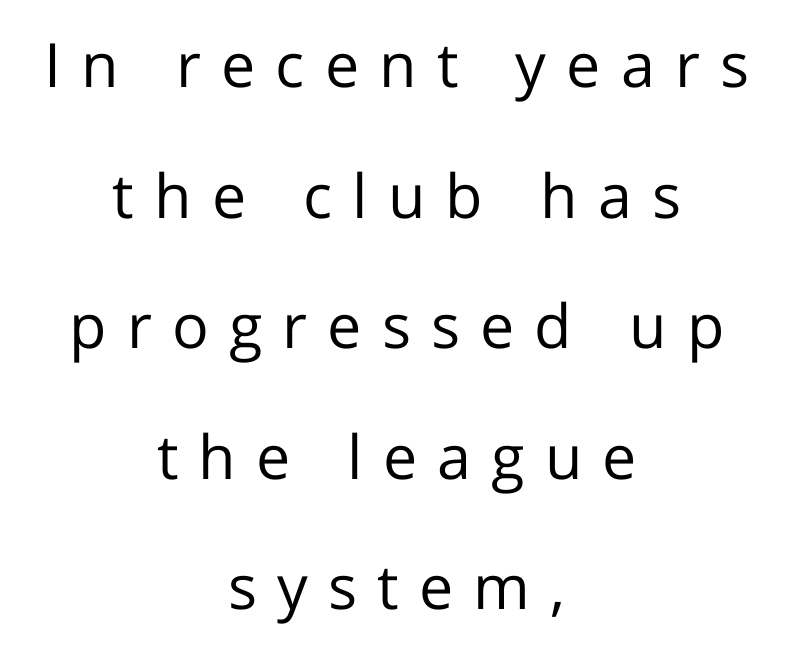
{"serif": "no", "italic": "no", "bold": "no", "weight": "regular", "width": "normal", "stroke_contrast": "low", "x_height": "medium", "monospaced": "no", "underline": "no", "align": "center", "line_spacing": "loose", "line_spacing_ratio": 2.14, "letter_spacing": "wide", "letter_spacing_em": 0.33, "glyph_px": 61}
